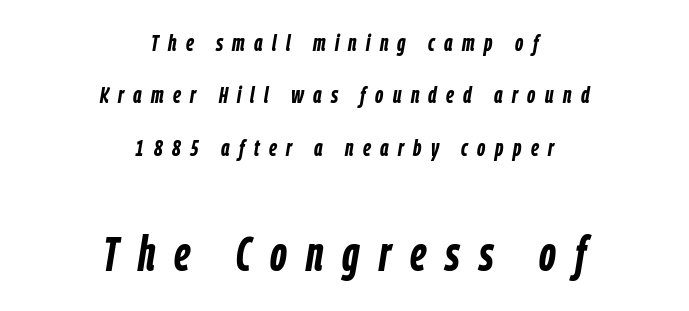
Q: Is the text bold? A: Yes.
Q: Is the text italic (slanted)? A: Yes, it leans right by about 9 degrees.
Q: Is the text underlined? A: No.
Q: How is the paragraph aligned? A: Centered.
Q: Is the spacing between letters normal or unusually wide? A: Unusually wide.
Q: Is the spacing between lines tight, normal or loose? A: Loose.
Q: Which block of text is set in a larger size, the first (top) or the second (bottom)? A: The second (bottom) one.
Q: Width (condensed, normal, or wide)? A: Condensed.
Q: Stroke contrast? A: Low.
Q: x-height? A: Medium.
Q: Monospaced? A: No.
